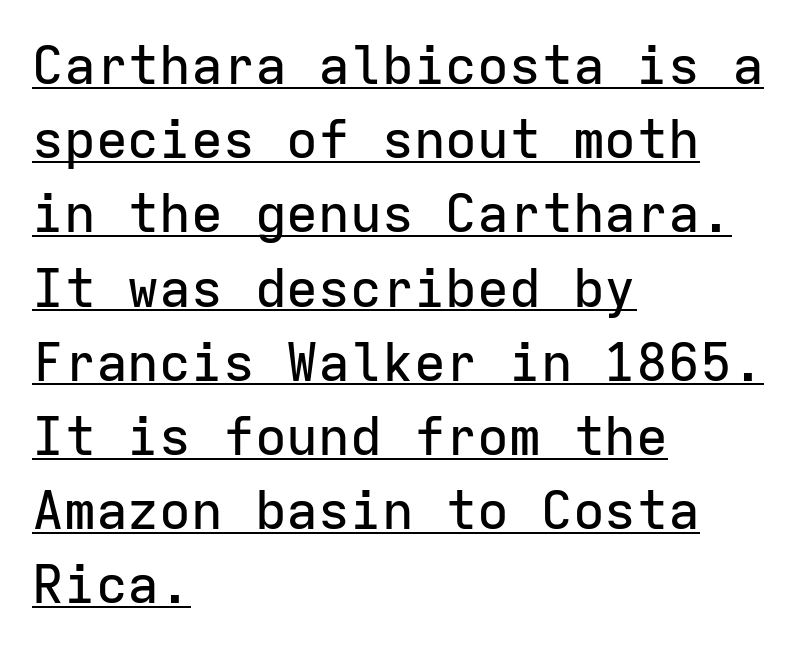
{"serif": "no", "italic": "no", "width": "normal", "stroke_contrast": "low", "x_height": "medium", "monospaced": "yes", "underline": "yes", "align": "left", "line_spacing": "normal", "line_spacing_ratio": 1.4, "letter_spacing": "normal", "letter_spacing_em": 0.0, "glyph_px": 53}
